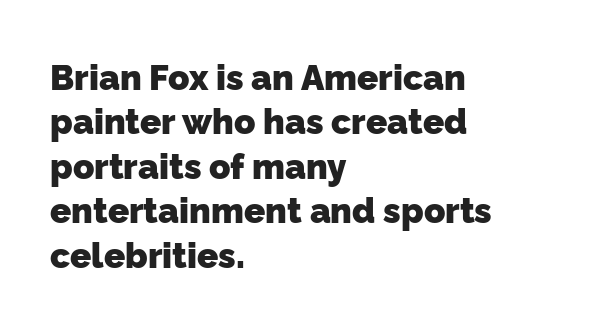
The image shows 35 px heavy sans-serif type; set left-aligned, normal line spacing (1.27x), normal letter spacing, not underlined; low stroke contrast and a medium x-height.
